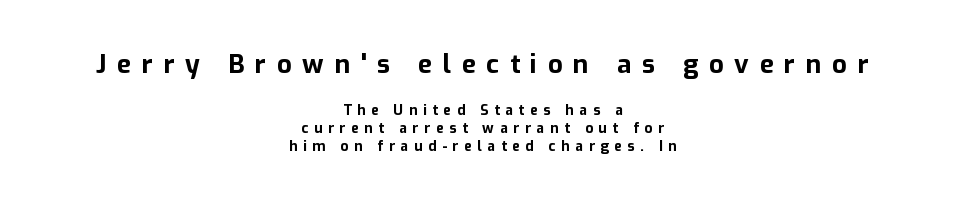
Q: Is the text bold? A: Yes.
Q: Is the text italic (slanted)? A: No, it is upright.
Q: Is the text underlined? A: No.
Q: How is the paragraph aligned? A: Centered.
Q: Is the spacing between letters normal or unusually wide? A: Unusually wide.
Q: Is the spacing between lines tight, normal or loose? A: Normal.
Q: Which block of text is set in a larger size, the first (top) or the second (bottom)? A: The first (top) one.
